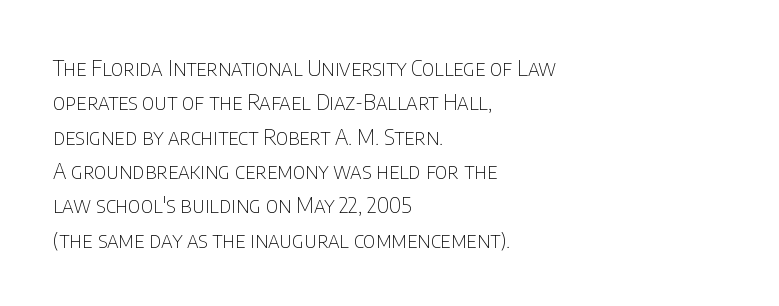
{"italic": "no", "bold": "no", "underline": "no", "align": "left", "line_spacing": "normal", "line_spacing_ratio": 1.56, "letter_spacing": "normal", "letter_spacing_em": 0.0, "glyph_px": 22}
